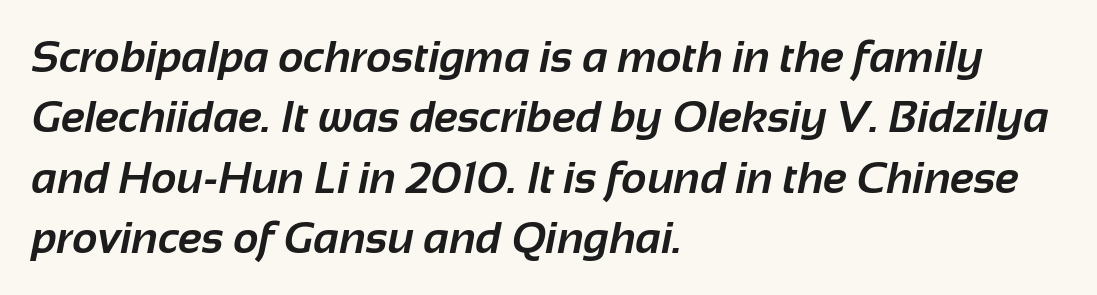
Q: Is the text bold? A: Yes.
Q: Is the typeface a serif or a sans-serif typeface? A: Sans-serif.
Q: Is the text underlined? A: No.
Q: How is the paragraph aligned? A: Left-aligned.
Q: Is the spacing between letters normal or unusually wide? A: Normal.
Q: Is the spacing between lines tight, normal or loose? A: Normal.
Q: Width (condensed, normal, or wide)? A: Normal.
Q: Stroke contrast? A: Low.
Q: x-height? A: Medium.
Q: Monospaced? A: No.
